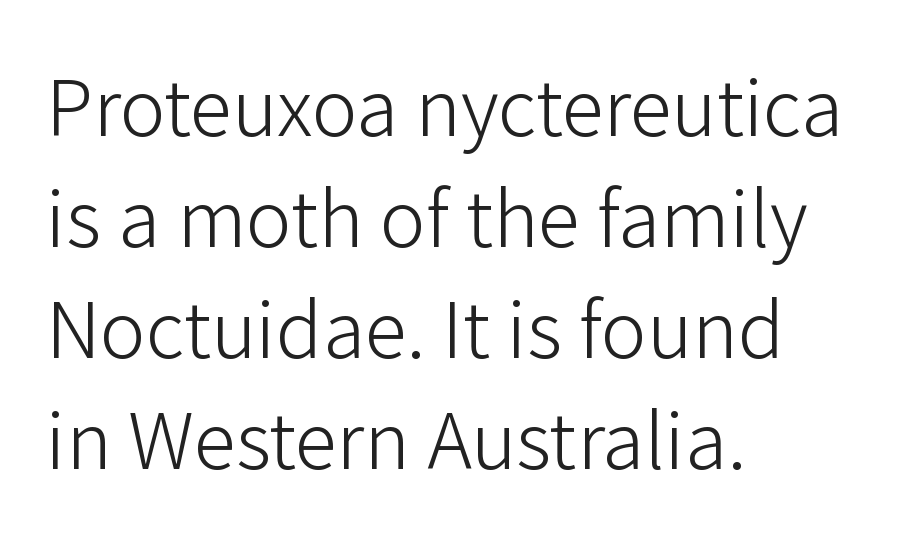
You can tell from the bare stems that sans-serif type was used. Every row of glyphs begins at an identical x-position on the left. Successive baselines arrive at the customary interval. A typesetter would call this proportional, since set widths differ per character. Ascenders rise straight up at ninety degrees. The tracking reads as untouched default to a designer's eye.
